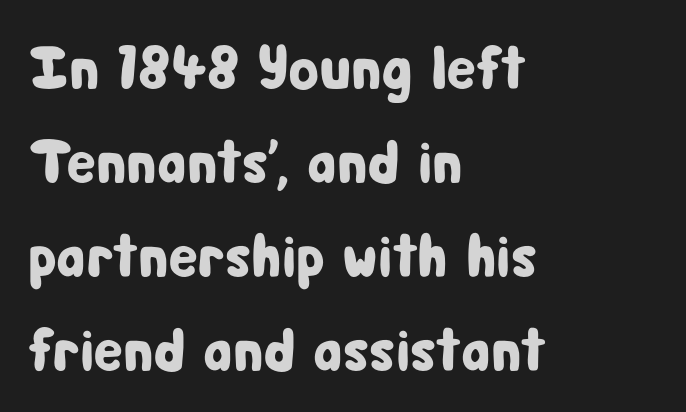
The image shows 61 px condensed sans-serif type, upright; set left-aligned, normal line spacing (1.54x), normal letter spacing, not underlined; low stroke contrast and a medium x-height.
